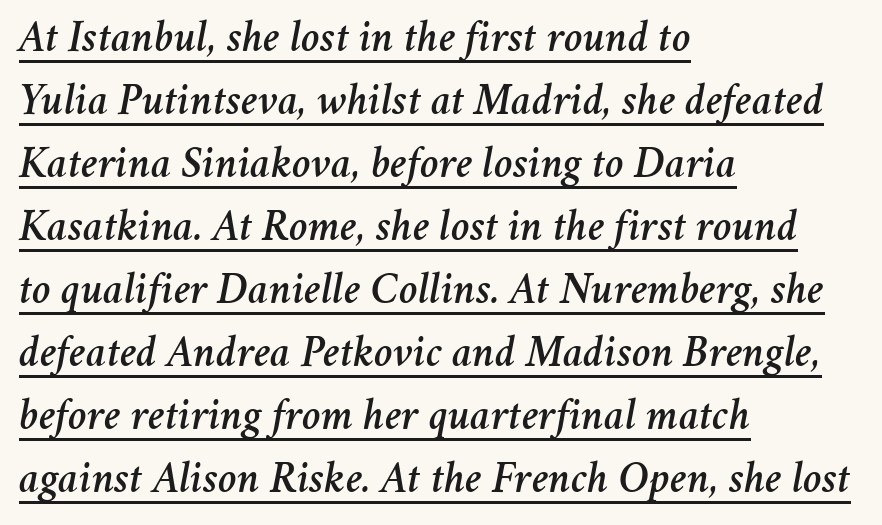
A baseline rule has been typeset under these characters. A typesetter would call this proportional, since set widths differ per character. A student would call this left alignment; a typographer would say flush left, rag right. Looking at the ascenders, they clearly lean.
